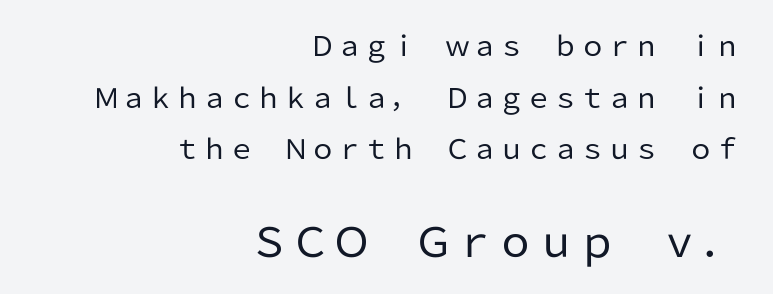
{"serif": "no", "italic": "no", "bold": "no", "weight": "regular", "width": "normal", "stroke_contrast": "low", "x_height": "medium", "monospaced": "no", "underline": "no", "align": "right", "line_spacing": "loose", "line_spacing_ratio": 1.91, "letter_spacing": "normal", "letter_spacing_em": 0.0, "larger_block": "second", "size_ratio": 1.52, "glyph_px": 41}
